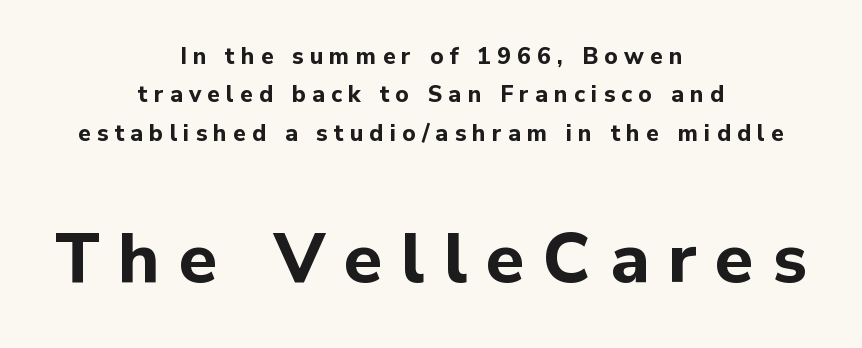
The image shows 70 px bold sans-serif type, upright; set centered, normal line spacing (1.67x), unusually wide letter spacing (+0.27 em), not underlined; the second (bottom) block is 3.04x larger; low stroke contrast and a medium x-height.
